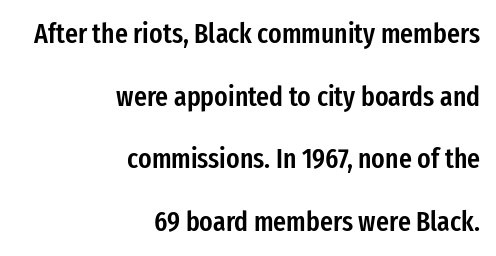
Q: Is the text bold? A: Semi-bold.
Q: Is the text italic (slanted)? A: No, it is upright.
Q: Is the typeface a serif or a sans-serif typeface? A: Sans-serif.
Q: Is the text underlined? A: No.
Q: How is the paragraph aligned? A: Right-aligned.
Q: Is the spacing between letters normal or unusually wide? A: Normal.
Q: Is the spacing between lines tight, normal or loose? A: Loose.
Q: Width (condensed, normal, or wide)? A: Condensed.
Q: Stroke contrast? A: Low.
Q: x-height? A: Medium.
Q: Monospaced? A: No.
